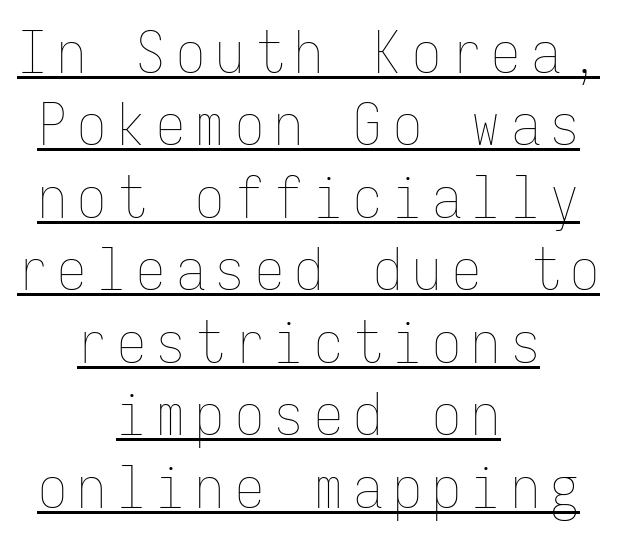
{"italic": "no", "bold": "no", "weight": "thin", "width": "condensed", "stroke_contrast": "low", "x_height": "medium", "monospaced": "yes", "underline": "yes", "align": "center", "line_spacing": "normal", "line_spacing_ratio": 1.25, "glyph_px": 58}
